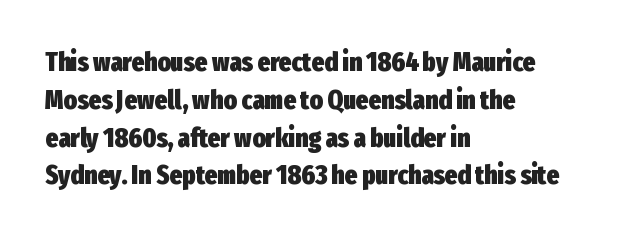
Line spacing here is normal. The baseline area is clear. This sample uses an upright cut, with every glyph sitting square on the baseline. These lines keep a tight, regular rhythm from letter to letter. Line beginnings align vertically; line endings do not.
